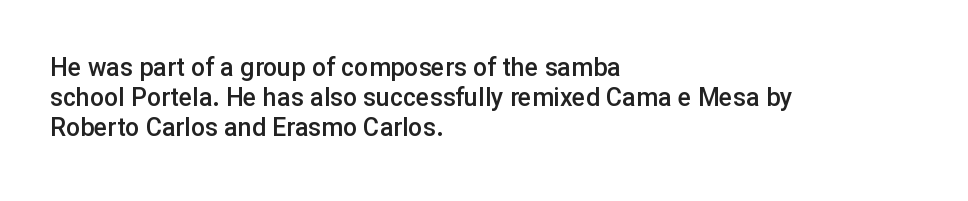
{"italic": "no", "bold": "semi", "underline": "no", "align": "left", "line_spacing_ratio": 1.21, "letter_spacing": "normal", "letter_spacing_em": 0.0, "glyph_px": 25}
